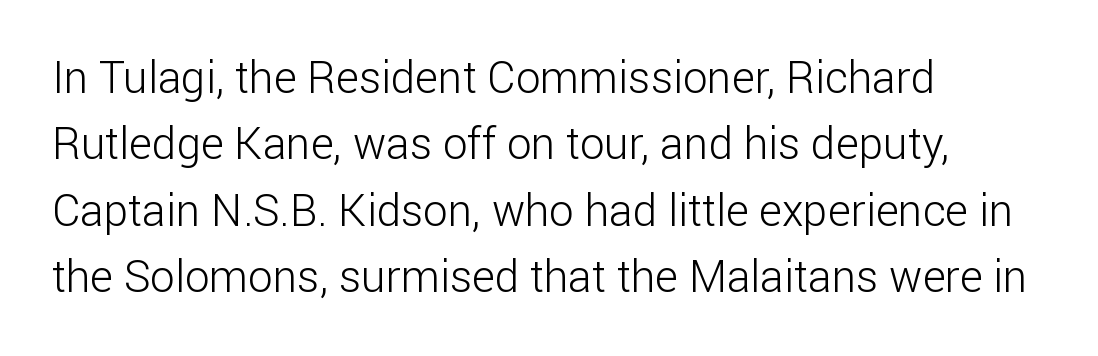
Successive baselines arrive at the customary interval. Layout note: lines flush left. The typeface has the unassuming heft of standard copy or less. Unlike a traditional serif, this face leaves its strokes unadorned. The rendering keeps characters at their native spacing. When letters stand straight like this, we call the style roman or upright.
